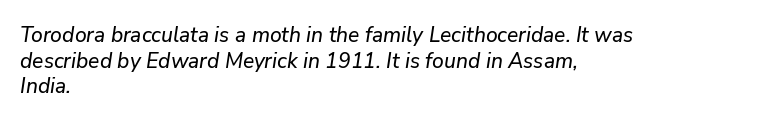
The image shows 21 px text type, italic (leaning right); set left-aligned, line spacing 1.22x, normal letter spacing, not underlined.
